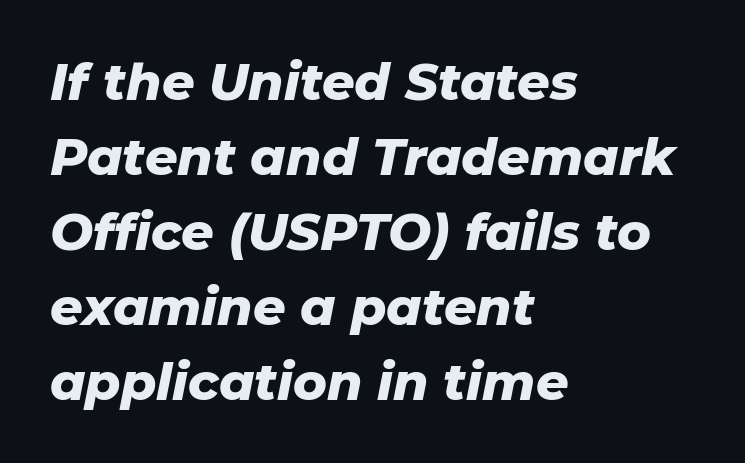
{"italic": "yes", "lean": "right", "slant_degrees": 11, "bold": "yes", "weight": "heavy", "width": "normal", "stroke_contrast": "low", "x_height": "medium", "monospaced": "no", "underline": "no", "align": "left", "line_spacing": "normal", "line_spacing_ratio": 1.47, "letter_spacing": "normal", "letter_spacing_em": 0.0, "glyph_px": 51}
